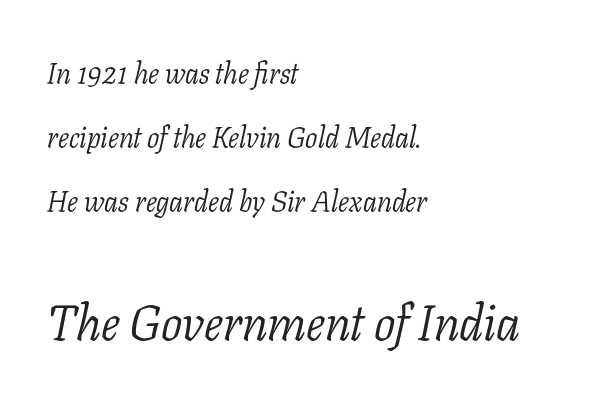
Q: Is the text bold? A: No.
Q: Is the text italic (slanted)? A: Yes, it leans right by about 11 degrees.
Q: Is the typeface a serif or a sans-serif typeface? A: Serif.
Q: Is the text underlined? A: No.
Q: How is the paragraph aligned? A: Left-aligned.
Q: Is the spacing between letters normal or unusually wide? A: Normal.
Q: Is the spacing between lines tight, normal or loose? A: Loose.
Q: Which block of text is set in a larger size, the first (top) or the second (bottom)? A: The second (bottom) one.
Q: Width (condensed, normal, or wide)? A: Normal.
Q: Stroke contrast? A: Low.
Q: x-height? A: Medium.
Q: Monospaced? A: No.
